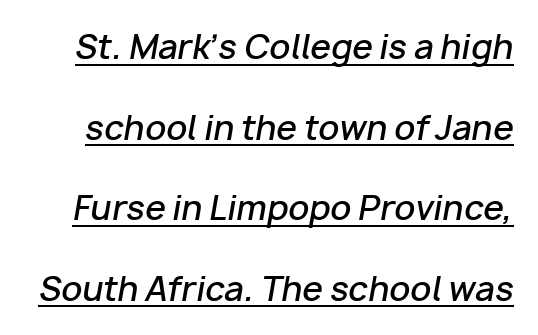
Q: Is the text bold? A: Semi-bold.
Q: Is the text italic (slanted)? A: Yes, it leans right by about 10 degrees.
Q: Is the text underlined? A: Yes.
Q: Is the spacing between letters normal or unusually wide? A: Normal.
Q: Is the spacing between lines tight, normal or loose? A: Loose.
Q: Width (condensed, normal, or wide)? A: Normal.
Q: Stroke contrast? A: Low.
Q: x-height? A: Medium.
Q: Monospaced? A: No.
